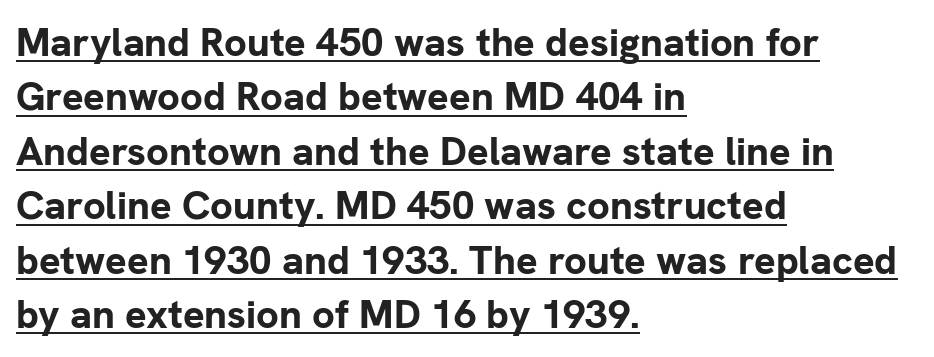
If you measured baseline to baseline, you'd find a middling distance. No italicization has been applied; the sample stays upright. Emphasis is given by a line drawn under the lettering. Here the glyphs are tracked normally, forming tight word shapes. Thick stems and heavy bowls — unmistakably bold. The lines in this sample share a left origin and differ only in where they stop.
